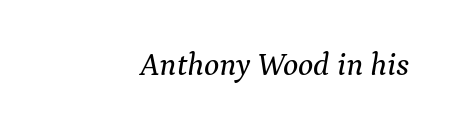
Q: Is the text italic (slanted)? A: Yes, it leans right by about 9 degrees.
Q: Is the typeface a serif or a sans-serif typeface? A: Serif.
Q: Is the text underlined? A: No.
Q: How is the paragraph aligned? A: Right-aligned.
Q: Is the spacing between letters normal or unusually wide? A: Normal.
Q: Width (condensed, normal, or wide)? A: Normal.
Q: Stroke contrast? A: Medium.
Q: x-height? A: Medium.
Q: Monospaced? A: No.
